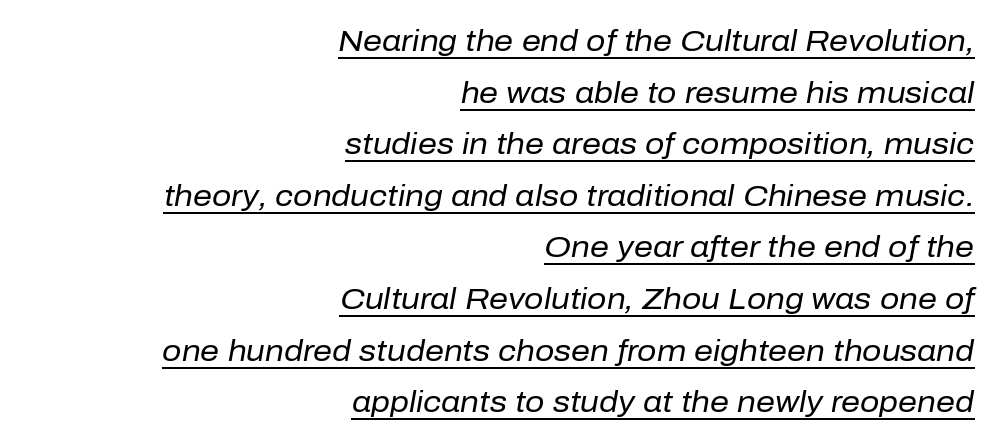
The image shows 30 px regular-weight type, italic (leaning right); set right-aligned, line spacing 1.72x, normal letter spacing, underlined; low stroke contrast and a medium x-height.
